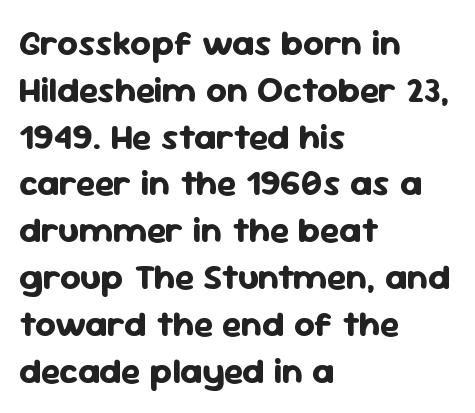
This sample uses plain, unmodified letter spacing. The paragraph shown leans on its left margin. The rendering shows plain stroke endings on the letterforms — a sans-serif design. Lines of text with bare space underneath. What weight is shown? A full bold with thick strokes. The rows are spaced the way most documents space them.
